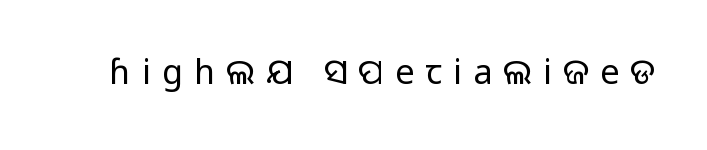
{"serif": "no", "italic": "no", "bold": "no", "weight": "regular", "width": "normal", "stroke_contrast": "low", "x_height": "medium", "monospaced": "no", "underline": "no", "letter_spacing": "wide", "letter_spacing_em": 0.33, "glyph_px": 34}
